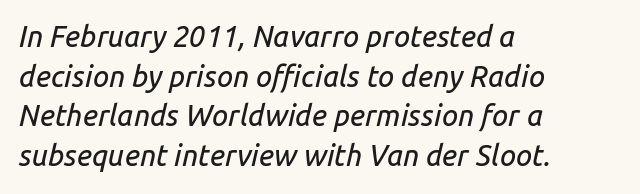
The image shows 29 px text type, italic (leaning right); set left-aligned, normal line spacing (1.37x), normal letter spacing, not underlined; low stroke contrast and a medium x-height.
